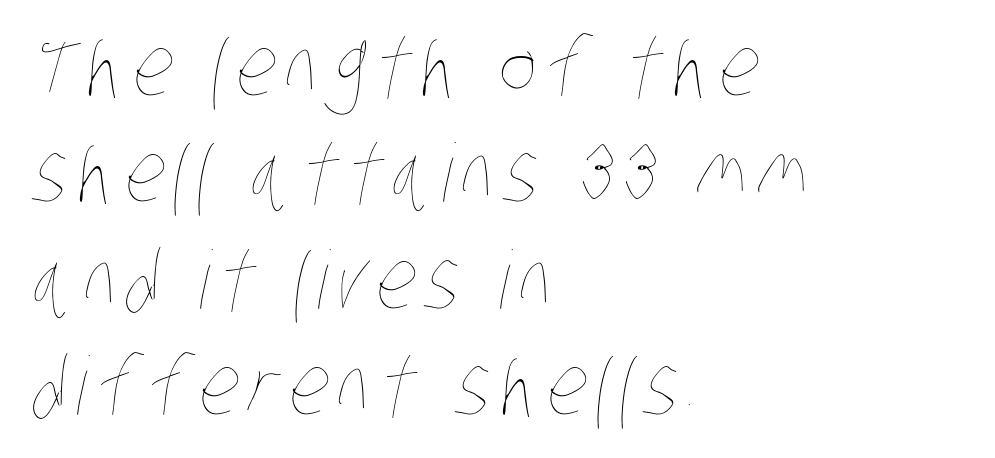
The rows are spaced the way most documents space them. Each letter keeps its own natural width here, so spacing adapts to shape. The passage is arranged the way most books set body copy — flush left. Stems here are at most as thick as an everyday book face.
